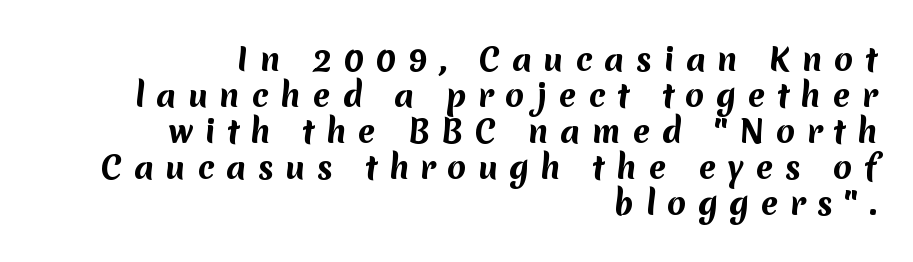
The space beneath each line is pristine and unruled. Serifs: no, the terminals of the letterforms are clean. This is heavy type, rendered in bold. These lines are rendered in a variable-pitch font.
